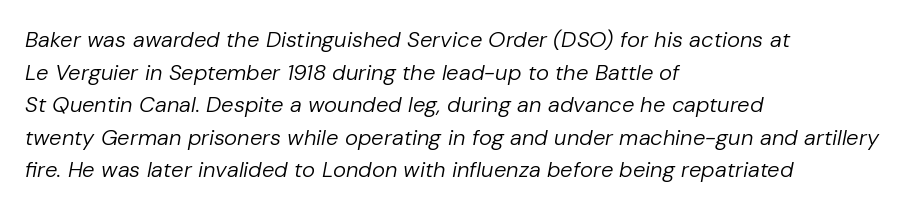
The image shows 22 px text type, italic (leaning right); set left-aligned, normal line spacing (1.48x), normal letter spacing, not underlined.
